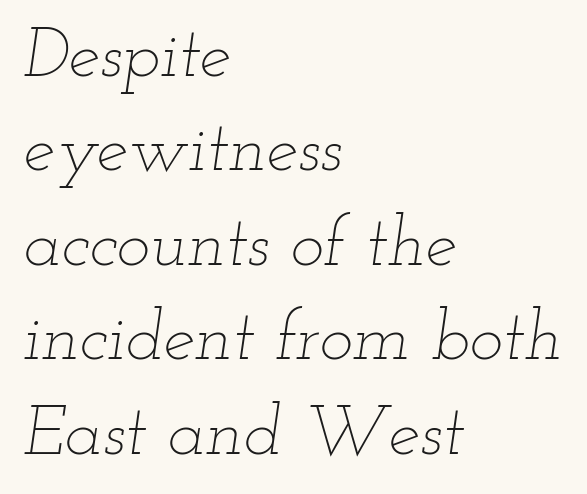
Q: Is the text bold? A: No.
Q: Is the text italic (slanted)? A: Yes, it leans right by about 12 degrees.
Q: Is the text underlined? A: No.
Q: How is the paragraph aligned? A: Left-aligned.
Q: Is the spacing between letters normal or unusually wide? A: Normal.
Q: Is the spacing between lines tight, normal or loose? A: Normal.
Q: Width (condensed, normal, or wide)? A: Wide.
Q: Stroke contrast? A: Low.
Q: x-height? A: Small.
Q: Monospaced? A: No.
